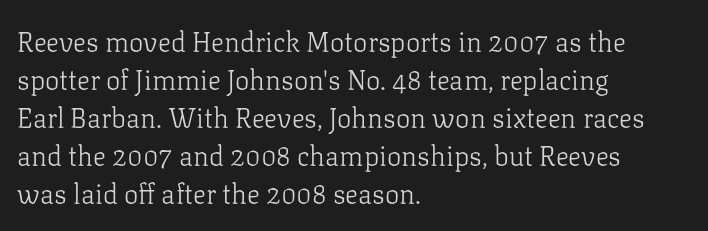
The designer left line spacing at the default. A classic flush-left, rag-right setting is used for this passage. The font sits on the lighter half of the weight spectrum, regular included. The letters stand straight up with perfectly vertical stems. No word sits above an underline.
